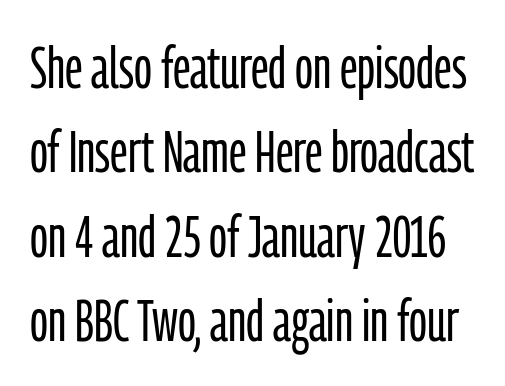
The image shows 59 px light, condensed sans-serif type, upright; set normal line spacing (1.43x), normal letter spacing, not underlined; low stroke contrast and a medium x-height.
